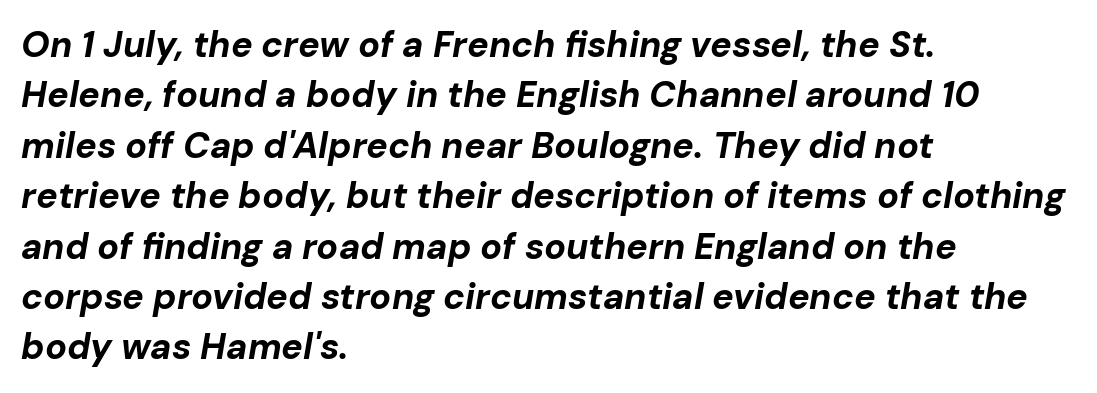
The image shows 36 px bold type, italic (leaning right); set left-aligned, normal line spacing (1.4x), normal letter spacing, not underlined; low stroke contrast and a medium x-height.
